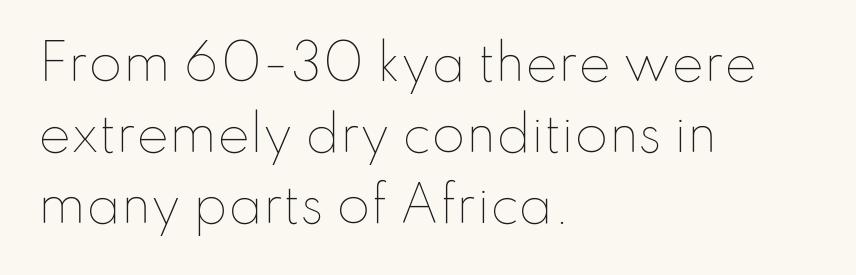
The rendering anchors every line to the left-hand side. Observe the ordinary spacing: letters are neighbours, not strangers. This sample uses an upright cut, with every glyph sitting square on the baseline. Character widths vary here, with narrow letters taking less room than wide ones. Unmarked baselines from the first word to the last. Leading: standard.
